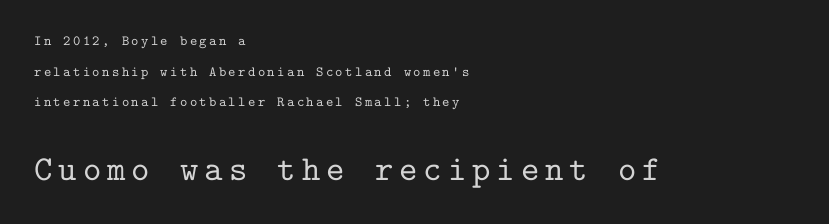
The more generous point size was reserved for the lower chunk. The compositor pushed each line to the left boundary. Quick note: interline space is abundant. The letters march in equal steps, a hallmark of fixed-pitch type.
